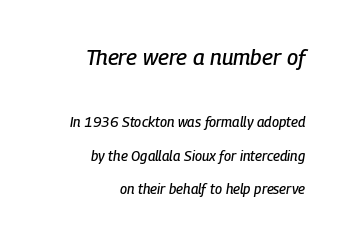
The image shows 22 px text type, italic (leaning right); set right-aligned, loose line spacing (2.39x), normal letter spacing, not underlined; the first (top) block is 1.57x larger.
